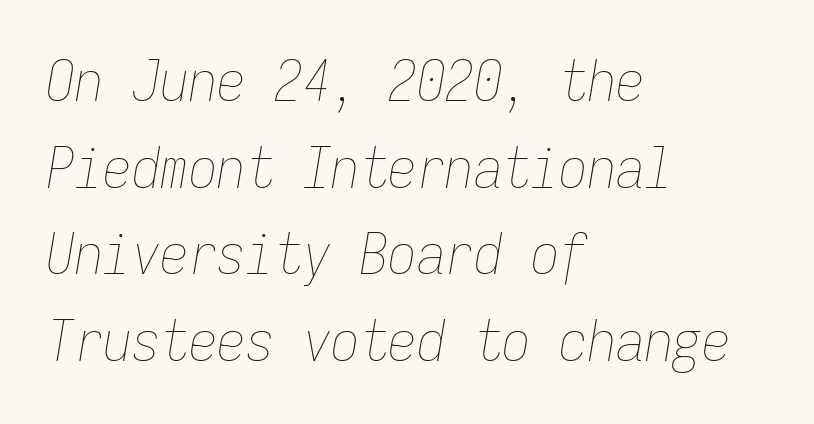
Q: Is the text bold? A: No.
Q: Is the text italic (slanted)? A: Yes, it leans right by about 9 degrees.
Q: Is the text underlined? A: No.
Q: How is the paragraph aligned? A: Left-aligned.
Q: Is the spacing between letters normal or unusually wide? A: Normal.
Q: Is the spacing between lines tight, normal or loose? A: Normal.
Q: Width (condensed, normal, or wide)? A: Condensed.
Q: Stroke contrast? A: Low.
Q: x-height? A: Medium.
Q: Monospaced? A: Yes.
